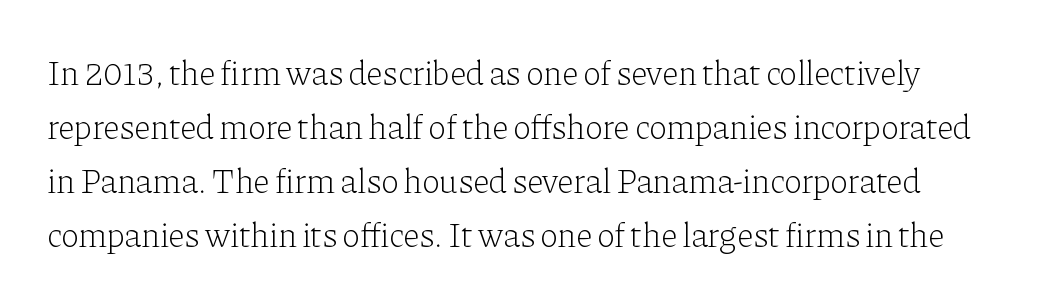
The image shows 34 px light serif type, upright; set normal line spacing (1.59x), normal letter spacing, not underlined; low stroke contrast and a medium x-height.
